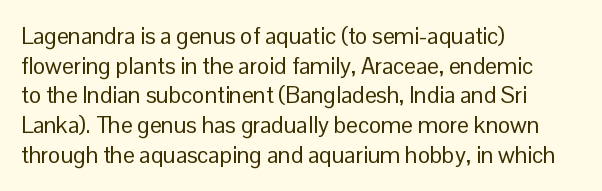
The lines sit at an ordinary, default distance from one another. The rag falls on the right side of this text block. The characters are drawn with everyday or finer stroke widths. Descender tails drop into unmarked territory.
